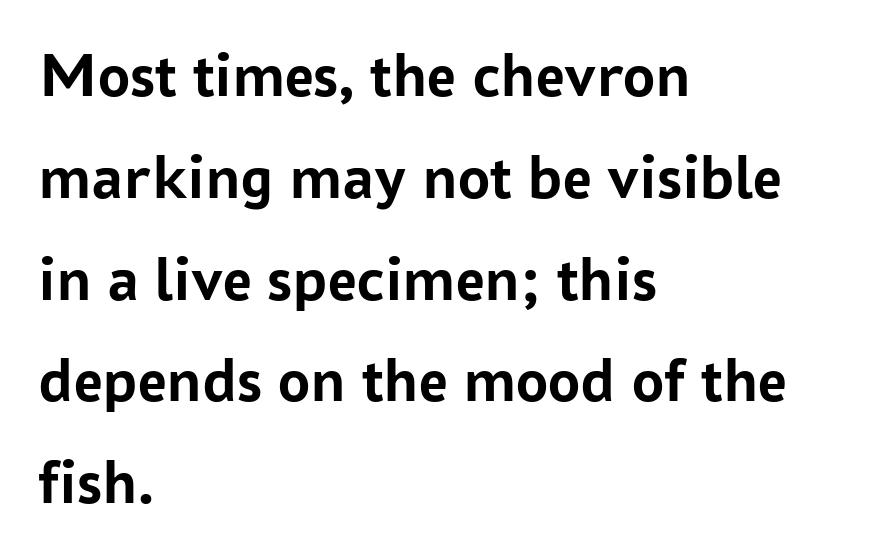
Q: Is the text bold? A: Yes.
Q: Is the text italic (slanted)? A: No, it is upright.
Q: Is the typeface a serif or a sans-serif typeface? A: Sans-serif.
Q: Is the text underlined? A: No.
Q: How is the paragraph aligned? A: Left-aligned.
Q: Is the spacing between letters normal or unusually wide? A: Normal.
Q: Is the spacing between lines tight, normal or loose? A: Normal.
Q: Width (condensed, normal, or wide)? A: Normal.
Q: Stroke contrast? A: Low.
Q: x-height? A: Medium.
Q: Monospaced? A: No.
